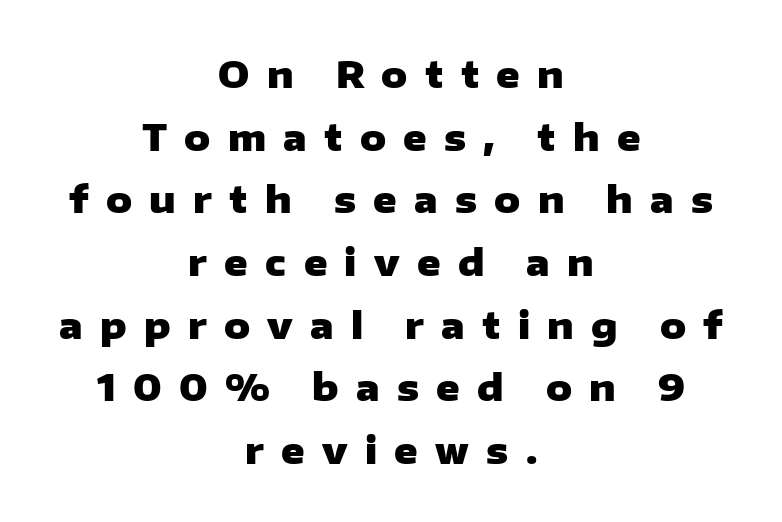
Q: Is the text bold? A: Yes.
Q: Is the text italic (slanted)? A: No, it is upright.
Q: Is the typeface a serif or a sans-serif typeface? A: Sans-serif.
Q: Is the text underlined? A: No.
Q: How is the paragraph aligned? A: Centered.
Q: Is the spacing between letters normal or unusually wide? A: Unusually wide.
Q: Width (condensed, normal, or wide)? A: Wide.
Q: Stroke contrast? A: Low.
Q: x-height? A: Medium.
Q: Monospaced? A: No.
